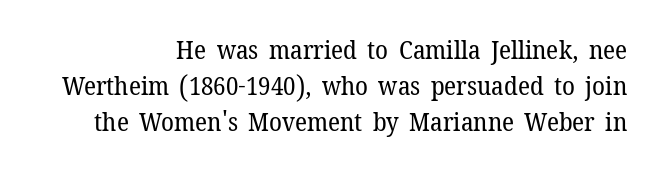
Q: Is the text bold? A: No.
Q: Is the text italic (slanted)? A: No, it is upright.
Q: Is the text underlined? A: No.
Q: How is the paragraph aligned? A: Right-aligned.
Q: Is the spacing between letters normal or unusually wide? A: Normal.
Q: Is the spacing between lines tight, normal or loose? A: Normal.
